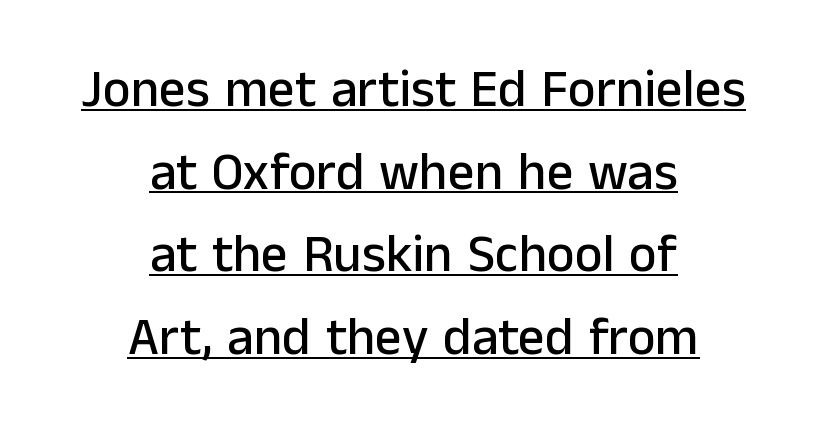
Evenly set lines give the paragraph a standard silhouette. Letter spacing: default. Reading down the block, each line starts at a different indent, mirrored at its end. Honestly, the underline is the first thing you notice here. The lettering stays uniformly vertical, giving the passage a roman look.
